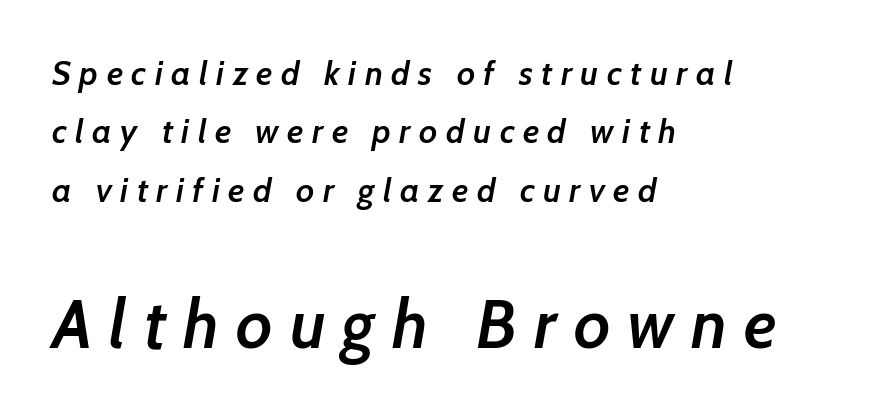
Q: Is the text bold? A: Semi-bold.
Q: Is the text italic (slanted)? A: Yes, it leans right by about 7 degrees.
Q: Is the text underlined? A: No.
Q: How is the paragraph aligned? A: Left-aligned.
Q: Is the spacing between letters normal or unusually wide? A: Unusually wide.
Q: Which block of text is set in a larger size, the first (top) or the second (bottom)? A: The second (bottom) one.
Q: Width (condensed, normal, or wide)? A: Normal.
Q: Stroke contrast? A: Low.
Q: x-height? A: Medium.
Q: Monospaced? A: No.
